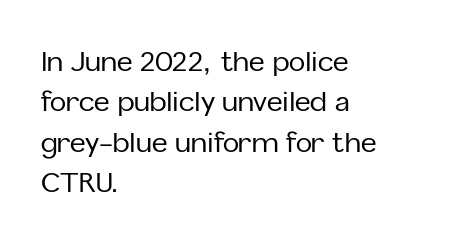
No italicization has been applied; the sample stays upright. This block has exactly the height ordinary leading produces. Students, note that the glyphs here touch the page at normal intervals. Typeset ragged right — the left edge is the straight one.
